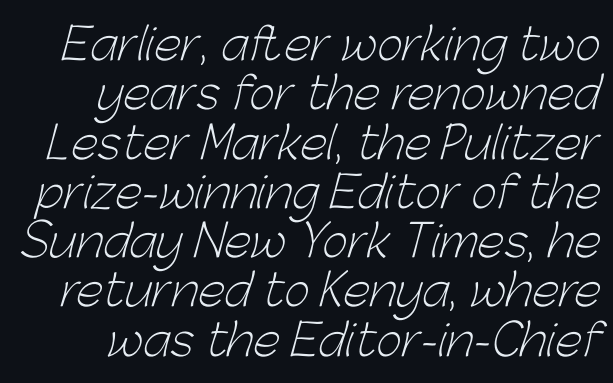
{"serif": "no", "bold": "no", "weight": "light", "width": "normal", "stroke_contrast": "low", "x_height": "medium", "monospaced": "no", "underline": "no", "line_spacing": "tight", "line_spacing_ratio": 1.12, "letter_spacing": "normal", "letter_spacing_em": 0.0, "glyph_px": 44}
